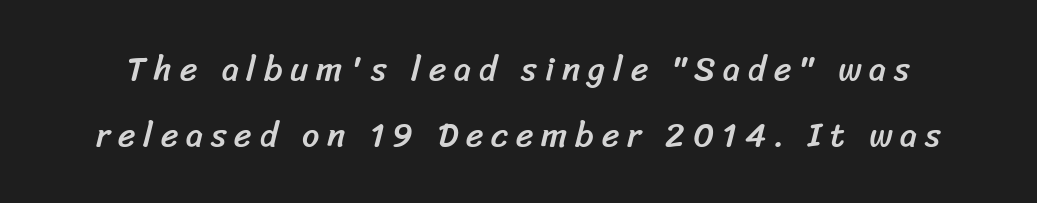
The letters carry no serifs — their stems end cleanly without finishing strokes. Here the designer chose a conventional face with non-uniform glyph widths. Rule under the text: the space is simply empty. The tracking reads as deliberately expanded to a designer's eye. Interline gaps are noticeably wide in this sample.
